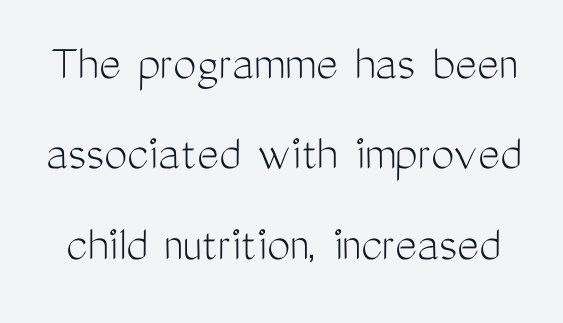
The image shows 52 px light, condensed sans-serif type, upright; set line spacing 1.74x, normal letter spacing, not underlined; medium stroke contrast and a medium x-height.
